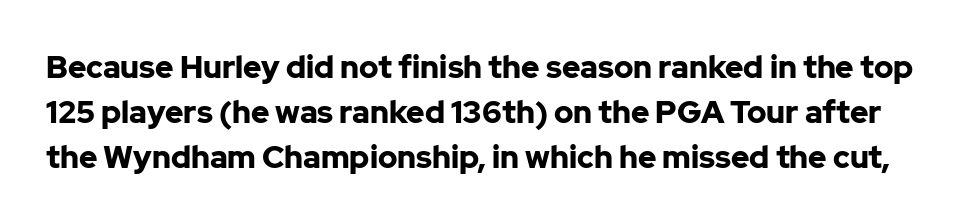
The image shows 31 px bold sans-serif type, upright; set normal line spacing (1.45x), normal letter spacing, not underlined; low stroke contrast and a medium x-height.
